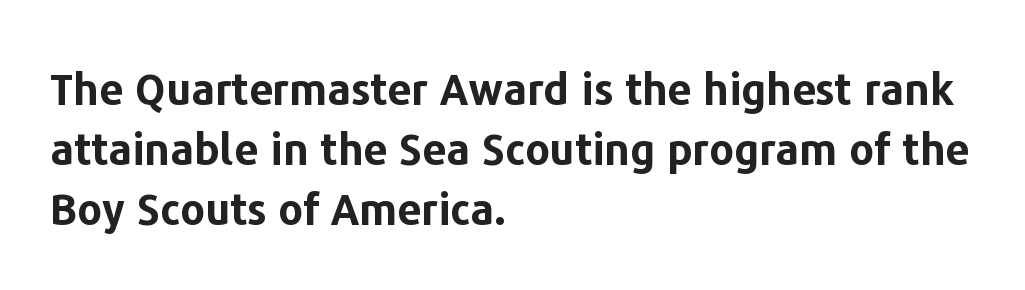
{"serif": "no", "italic": "no", "bold": "yes", "weight": "bold", "width": "normal", "stroke_contrast": "low", "x_height": "medium", "monospaced": "no", "underline": "no", "align": "left", "line_spacing": "normal", "line_spacing_ratio": 1.39, "letter_spacing": "normal", "letter_spacing_em": 0.0, "glyph_px": 43}
